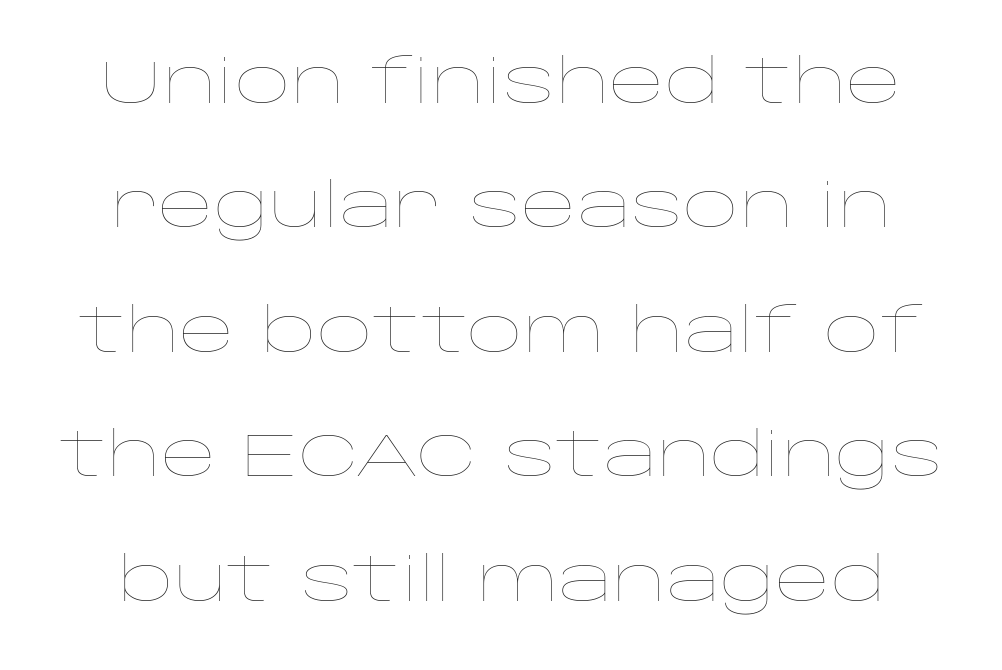
Q: Is the text bold? A: No.
Q: Is the text italic (slanted)? A: No, it is upright.
Q: Is the text underlined? A: No.
Q: Is the spacing between letters normal or unusually wide? A: Normal.
Q: Is the spacing between lines tight, normal or loose? A: Loose.
Q: Width (condensed, normal, or wide)? A: Wide.
Q: Stroke contrast? A: Low.
Q: x-height? A: Large.
Q: Monospaced? A: No.
